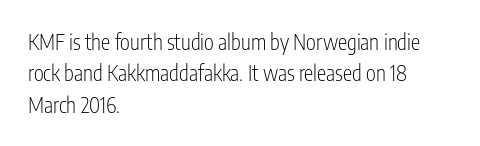
The image shows 21 px text type, upright; set left-aligned, normal line spacing (1.5x), normal letter spacing, not underlined.
